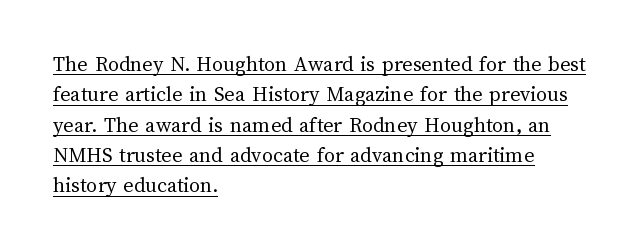
Standard letterfit; no display-style spreading of the glyphs. The rendering anchors every line to the left-hand side. The letters stand upright; this is a roman face. The specimen includes a rule beneath the text block's lines.
